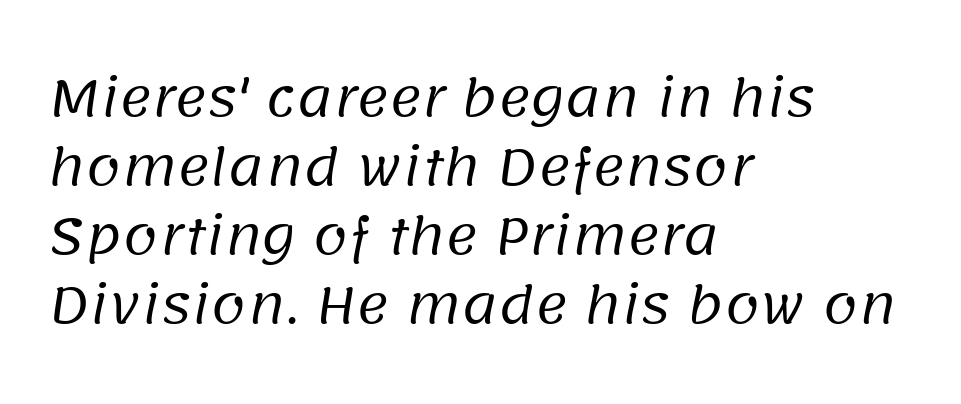
The image shows 50 px regular-weight sans-serif type; set left-aligned, normal line spacing (1.38x), normal letter spacing, not underlined; low stroke contrast and a large x-height.
